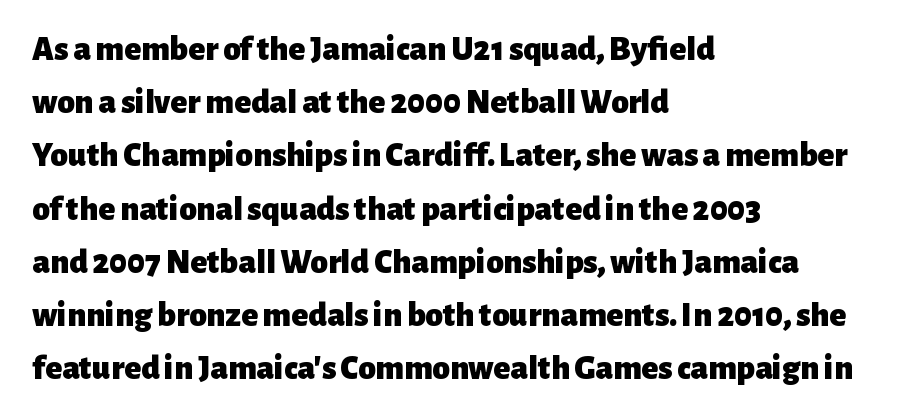
Just letters on the line, the space beneath them empty. The vertical gap from one line to the next is medium. These lines were composed using upright roman letters. Left-aligned paragraph, ragged on the right. Students, this is bold: see how much ink each stroke carries.
